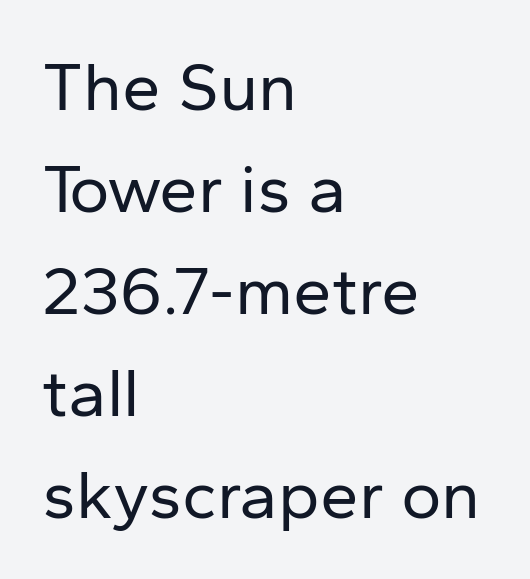
Successive baselines arrive at the customary interval. This sample uses a sans-serif face. Summary of weight: not heavy and not bold. This is the regular roman posture of the typeface. The paragraph shown leans on its left margin. Underlining? Definitely not there.
